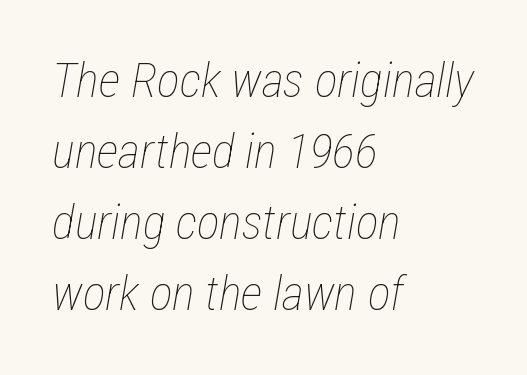
Q: Is the text bold? A: No.
Q: Is the text italic (slanted)? A: Yes, it leans right by about 12 degrees.
Q: Is the text underlined? A: No.
Q: How is the paragraph aligned? A: Left-aligned.
Q: Is the spacing between letters normal or unusually wide? A: Normal.
Q: Is the spacing between lines tight, normal or loose? A: Normal.
Q: Width (condensed, normal, or wide)? A: Condensed.
Q: Stroke contrast? A: Low.
Q: x-height? A: Medium.
Q: Monospaced? A: No.
